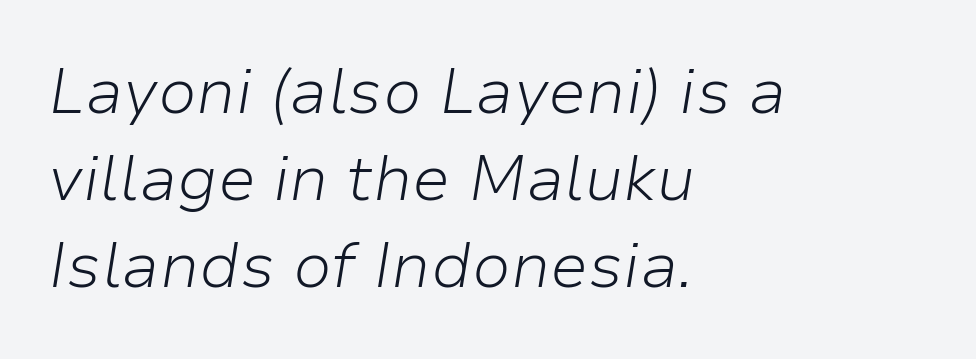
Note the varied advance widths — an 'i' is clearly narrower than an 'm'. Letters have the restrained weight of plain body copy at most. The vertical gap from one line to the next is medium. Decoration check: the copy has no underline. A typesetter would call this zero additional tracking. The font's italic variant was chosen for this text.
